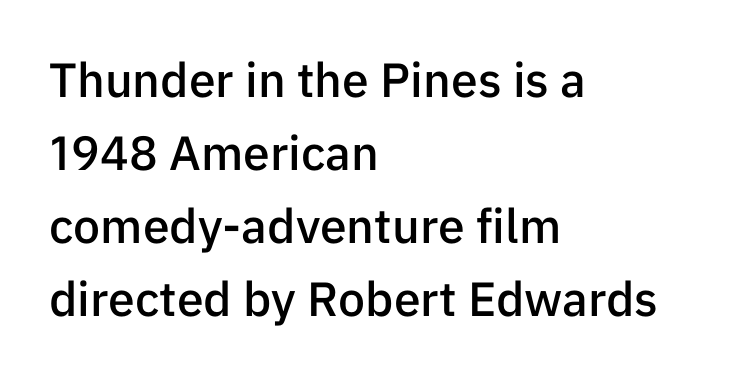
The face used here is proportionally spaced, like ordinary book or web type. A bit beefed up — I'd call it semibold rather than bold. Serifs: no, the terminals of the letterforms are clean. The rag falls on the right side of this text block.
